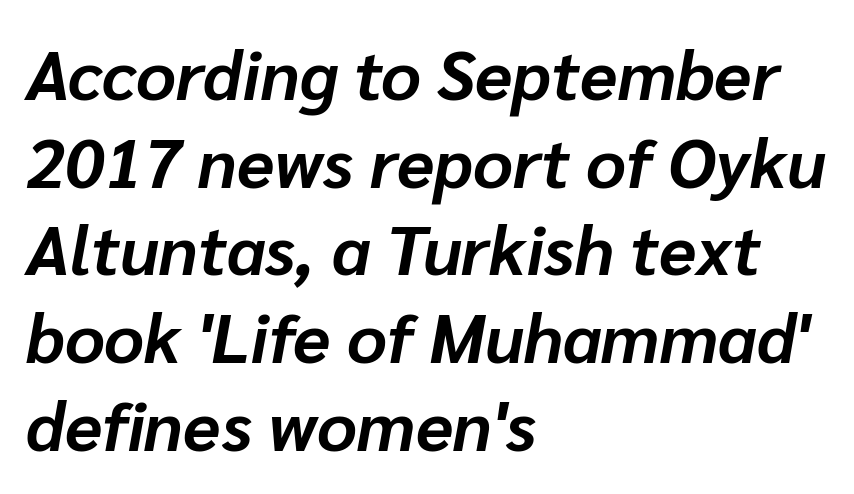
How are the letters spaced? Ordinarily, with no added tracking. Bare-footed words on every line. Observe the lean: these are italic letterforms. Horizontally, the lines are justified to the leading edge only. Think of a printed novel: that variable character pitch is what you see here. Vertically, the passage feels balanced, rows spaced as you'd expect.
